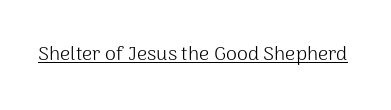
Between one letter and the next there's only the usual sliver of space. A roman cut, with each character standing at attention. The rendered words wear a rule along their underside. Heaviness? Minimal to ordinary, like unemphasized prose.
